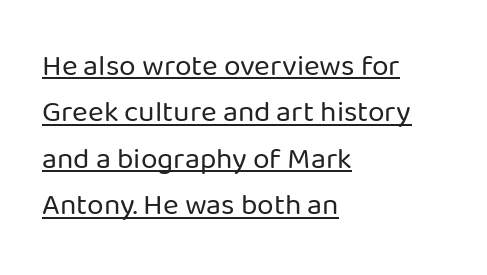
The image shows 30 px regular-weight sans-serif type, upright; set left-aligned, normal line spacing (1.55x), normal letter spacing, underlined; low stroke contrast and a medium x-height.
